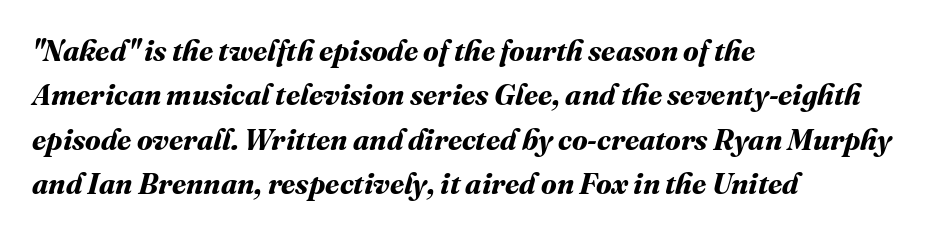
A classic flush-left, rag-right setting is used for this passage. These words are printed bold, with thick strokes throughout. These lines keep a tight, regular rhythm from letter to letter. The area under the type is left untouched.
